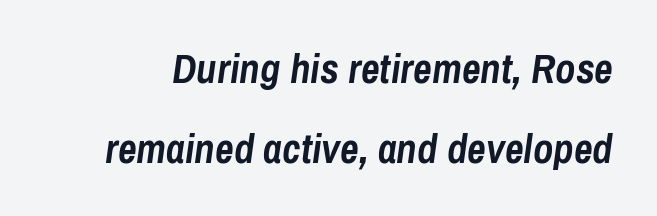
The image shows 41 px semibold, condensed type, italic (leaning right); set loose line spacing (1.95x), normal letter spacing, not underlined; low stroke contrast and a medium x-height.
